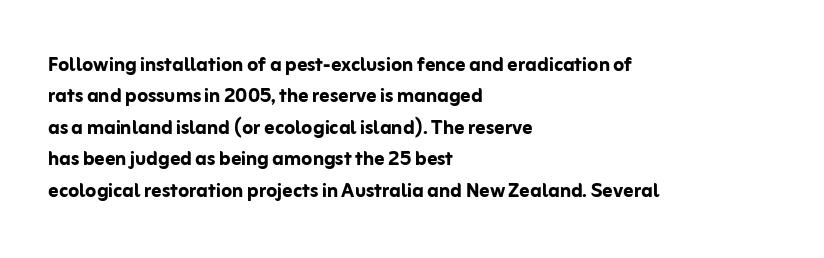
The image shows 25 px bold type, upright; set left-aligned, normal line spacing (1.26x), normal letter spacing, not underlined.
